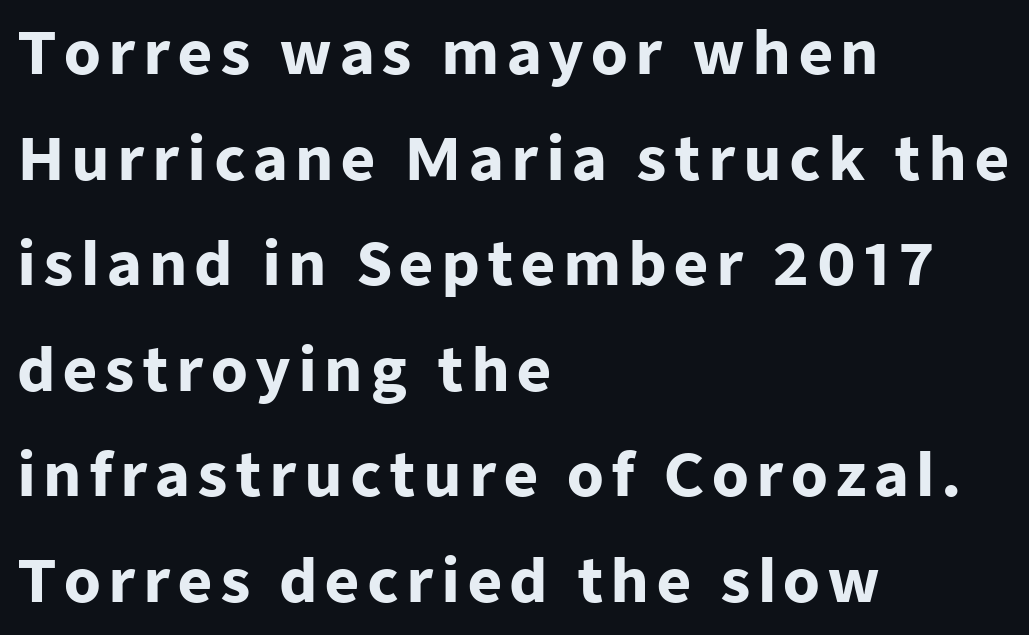
{"serif": "no", "italic": "no", "bold": "yes", "weight": "heavy", "width": "normal", "stroke_contrast": "low", "x_height": "medium", "monospaced": "no", "underline": "no", "align": "left", "line_spacing_ratio": 1.79, "glyph_px": 59}
